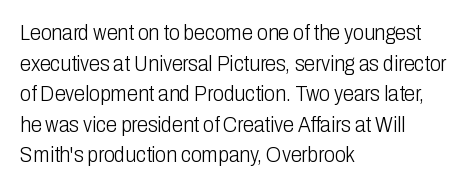
{"italic": "no", "bold": "no", "underline": "no", "align": "left", "line_spacing": "normal", "line_spacing_ratio": 1.39, "letter_spacing": "normal", "letter_spacing_em": 0.0, "glyph_px": 22}
